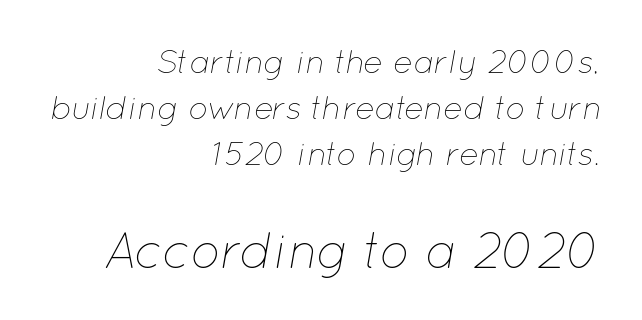
{"italic": "yes", "lean": "right", "slant_degrees": 12, "bold": "no", "weight": "thin", "width": "normal", "stroke_contrast": "low", "x_height": "medium", "monospaced": "no", "underline": "no", "align": "right", "line_spacing": "normal", "line_spacing_ratio": 1.4, "letter_spacing": "normal", "letter_spacing_em": 0.0, "larger_block": "second", "size_ratio": 1.52, "glyph_px": 50}
